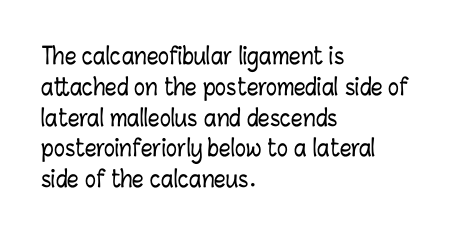
{"italic": "no", "underline": "no", "align": "left", "line_spacing": "normal", "line_spacing_ratio": 1.34, "letter_spacing": "normal", "letter_spacing_em": 0.0, "glyph_px": 23}
